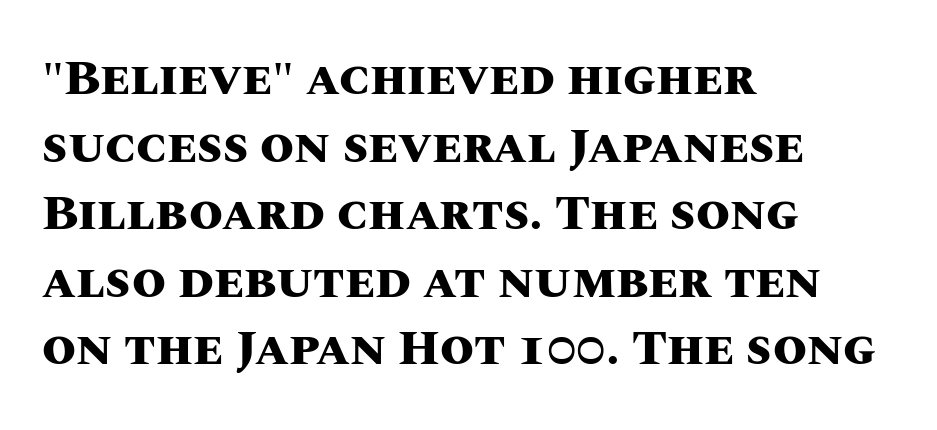
{"italic": "no", "bold": "yes", "weight": "heavy", "width": "normal", "stroke_contrast": "medium", "x_height": "large", "monospaced": "no", "underline": "no", "align": "left", "line_spacing": "normal", "line_spacing_ratio": 1.38, "letter_spacing": "normal", "letter_spacing_em": 0.0, "glyph_px": 49}
